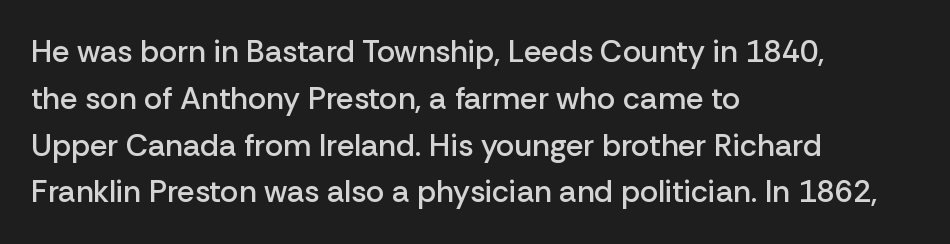
{"serif": "no", "italic": "no", "bold": "semi", "weight": "semibold", "width": "normal", "stroke_contrast": "low", "x_height": "medium", "monospaced": "no", "underline": "no", "align": "left", "line_spacing": "normal", "line_spacing_ratio": 1.51, "letter_spacing": "normal", "letter_spacing_em": 0.0, "glyph_px": 31}
